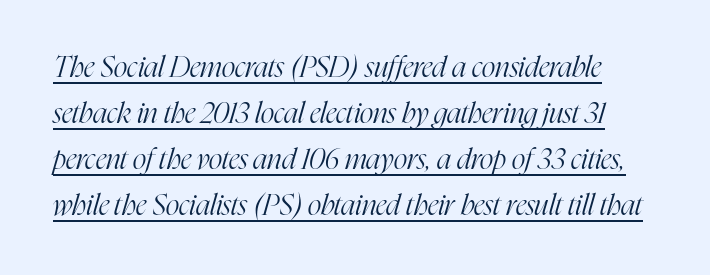
Q: Is the text bold? A: No.
Q: Is the text italic (slanted)? A: Yes, it leans right by about 16 degrees.
Q: Is the typeface a serif or a sans-serif typeface? A: Serif.
Q: Is the text underlined? A: Yes.
Q: Is the spacing between letters normal or unusually wide? A: Normal.
Q: Is the spacing between lines tight, normal or loose? A: Normal.
Q: Width (condensed, normal, or wide)? A: Condensed.
Q: Stroke contrast? A: High.
Q: x-height? A: Medium.
Q: Monospaced? A: No.
